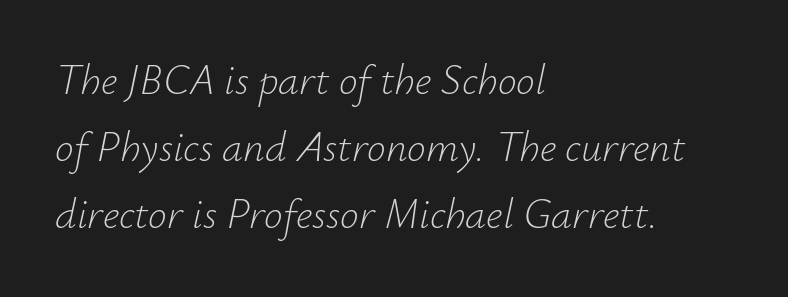
The image shows 42 px light type, italic (leaning right); set left-aligned, normal line spacing (1.6x), normal letter spacing, not underlined; low stroke contrast and a small x-height.
